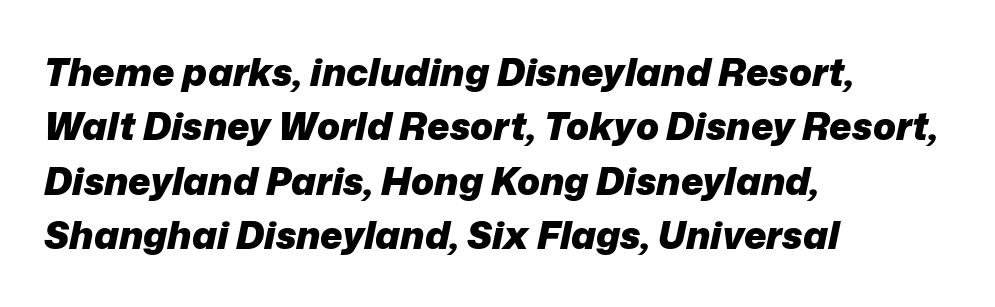
The rendering uses natural spacing where letterforms have individual widths. Vertical spacing — default. The passage shown leans; its letterforms are oblique. In terms of weight, the rendering is a true, heavy bold. The setting favours the left margin, as ordinary paragraphs usually do. Nothing unusual about the tracking: characters are spaced as the font intends.
